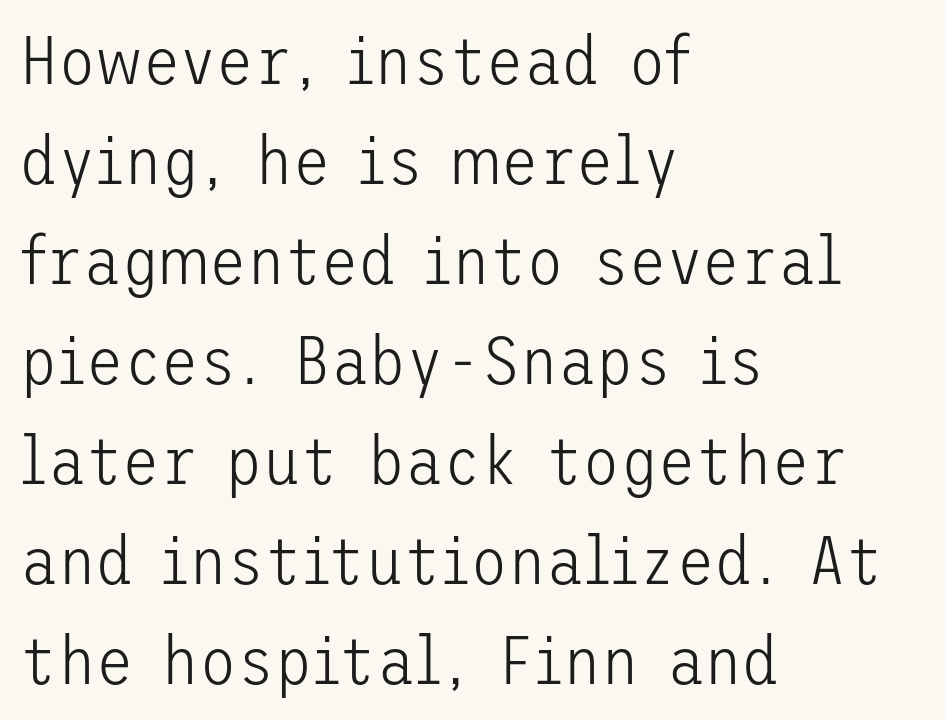
Q: Is the text bold? A: No.
Q: Is the text italic (slanted)? A: No, it is upright.
Q: Is the typeface a serif or a sans-serif typeface? A: Sans-serif.
Q: Is the text underlined? A: No.
Q: How is the paragraph aligned? A: Left-aligned.
Q: Is the spacing between letters normal or unusually wide? A: Normal.
Q: Is the spacing between lines tight, normal or loose? A: Normal.
Q: Width (condensed, normal, or wide)? A: Normal.
Q: Stroke contrast? A: Low.
Q: x-height? A: Medium.
